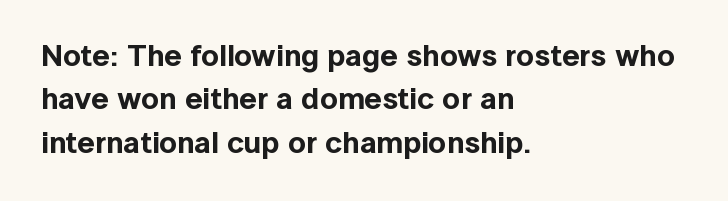
The image shows 31 px sans-serif type, upright; set left-aligned, normal line spacing (1.4x), normal letter spacing, not underlined; a medium x-height.
